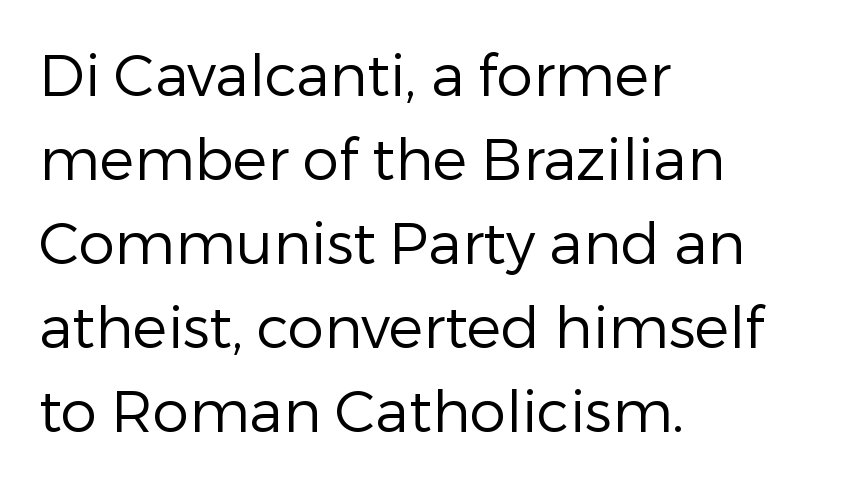
The cut favours lightness, reaching ordinary text weight at its darkest. Layout note: lines flush left. The type sits square on the baseline with zero lean. Varying glyph widths throughout — classic text-font behaviour. Bare-footed words on every line.
